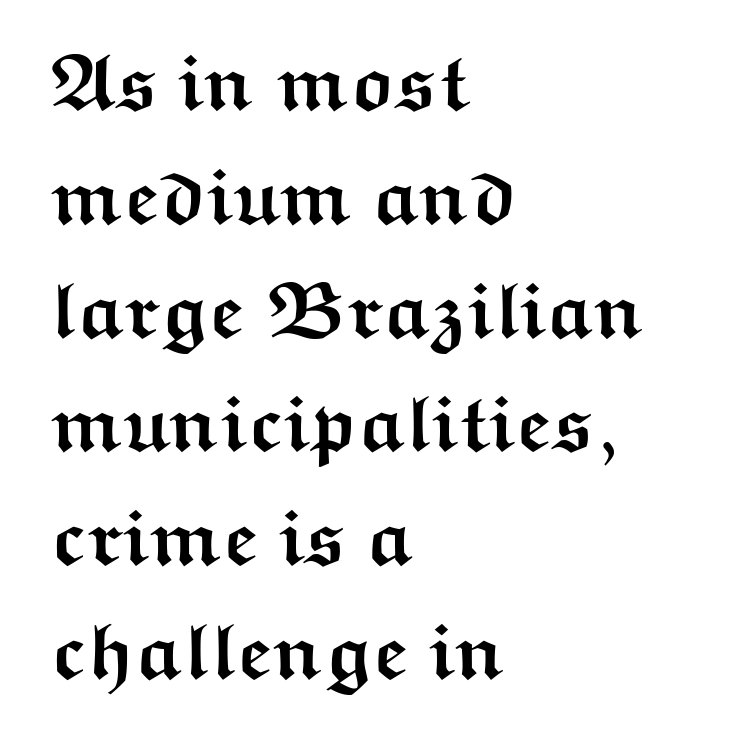
Emphasis by weight is at full strength: bold. The line-height multiplier appears to be the usual default. Type without underlining. Proportional: the letters do not fall into vertical columns. Unlike a traditional serif, this face leaves its strokes unadorned. Ascenders rise straight up at ninety degrees.
